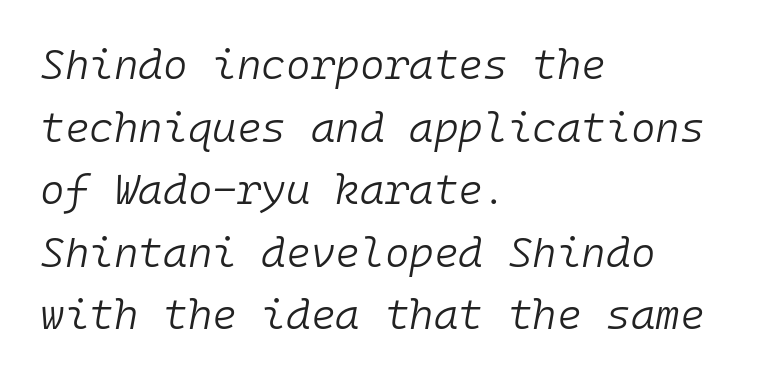
The image shows 42 px light type, italic (leaning right), monospaced; set left-aligned, normal line spacing (1.49x), normal letter spacing, not underlined; low stroke contrast and a medium x-height.
